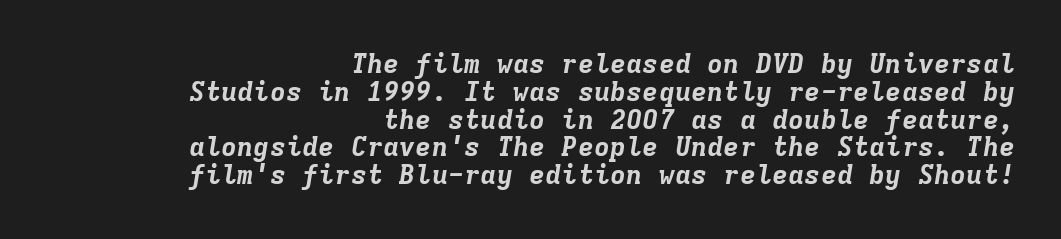
The image shows 27 px bold type, italic (leaning right); set right-aligned, tight line spacing (1.03x), normal letter spacing, not underlined.
